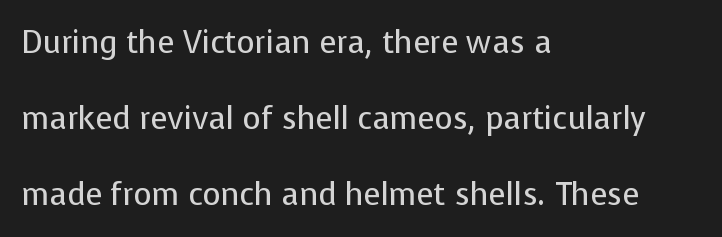
Q: Is the text bold? A: No.
Q: Is the text italic (slanted)? A: No, it is upright.
Q: Is the typeface a serif or a sans-serif typeface? A: Sans-serif.
Q: Is the text underlined? A: No.
Q: How is the paragraph aligned? A: Left-aligned.
Q: Is the spacing between letters normal or unusually wide? A: Normal.
Q: Is the spacing between lines tight, normal or loose? A: Loose.
Q: Width (condensed, normal, or wide)? A: Normal.
Q: Stroke contrast? A: Low.
Q: x-height? A: Medium.
Q: Monospaced? A: No.
